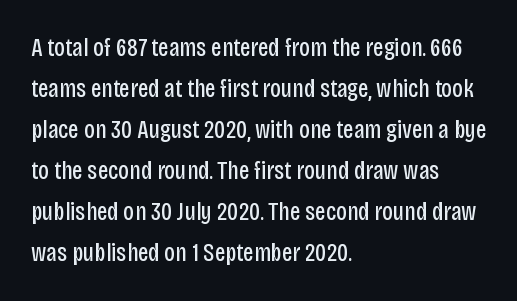
The image shows 26 px text type, upright; set left-aligned, normal line spacing (1.58x), normal letter spacing, not underlined.
